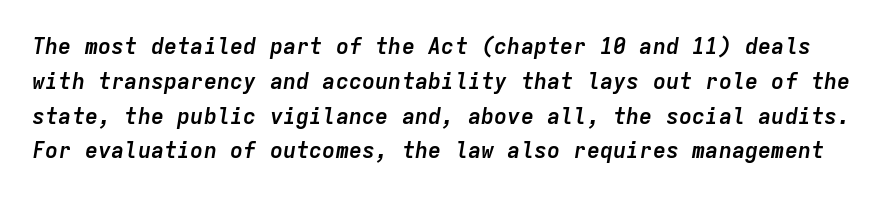
Students, observe: this is what conventionally led text looks like. Characters are canted at an angle relative to the baseline's perpendicular. Observe the ordinary spacing: letters are neighbours, not strangers. Strong, thick strokes mark this as bold type. The string is rendered with underlining switched off.
